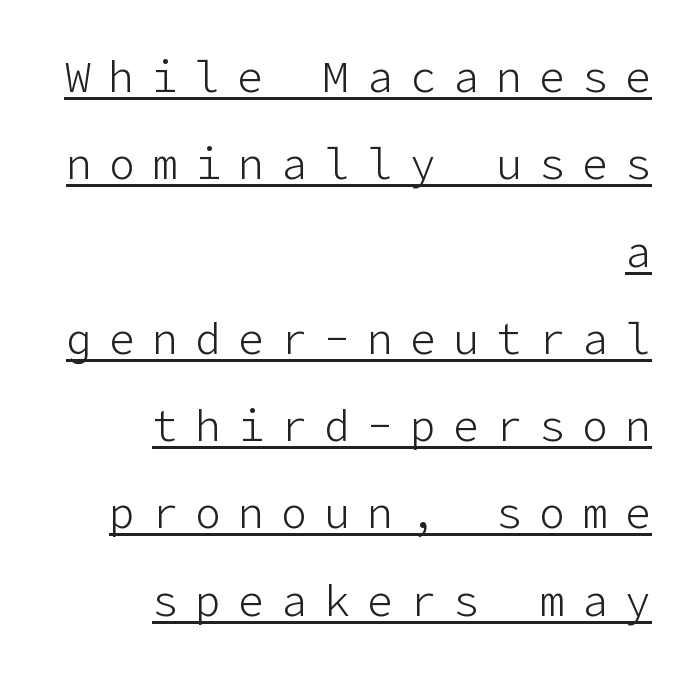
The image shows 43 px light sans-serif type, upright; set right-aligned, loose line spacing (2.03x), unusually wide letter spacing (+0.4 em), underlined; low stroke contrast and a medium x-height.
